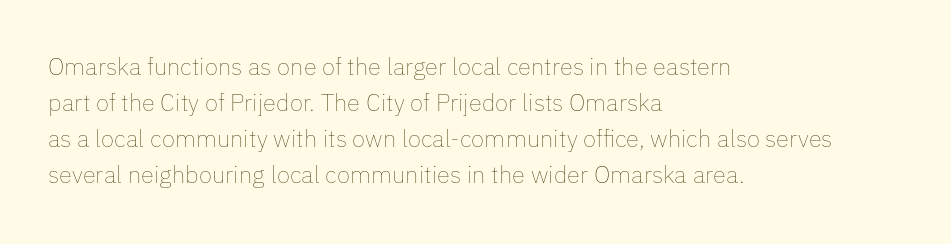
The image shows 24 px text type, upright; set left-aligned, normal line spacing (1.5x), normal letter spacing, not underlined.
